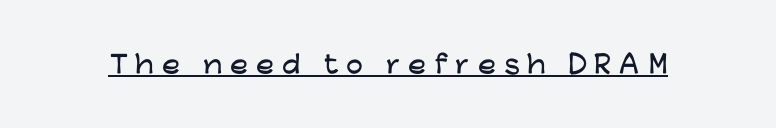
Students, observe the line beneath the letters — that is underlining. Here the glyphs are tracked loosely, breaking word shapes into spaced letters. Quick note: not italic, upright.
